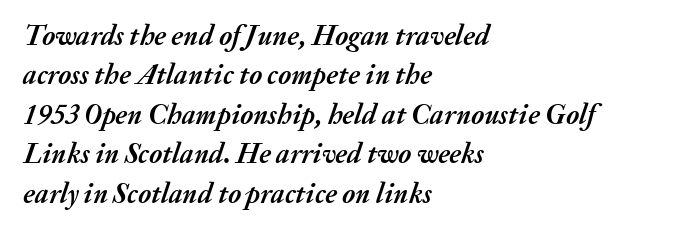
Rows of type keep a routine distance in the vertical direction. The whole block is typeset with a tilt. Compared with a centered layout, this one pins lines to the left instead. Heavy-handed strokes throughout: this text is bold. Glance below the letters and you will spot only blank space. Characters follow at the spacing the type designer built in.
